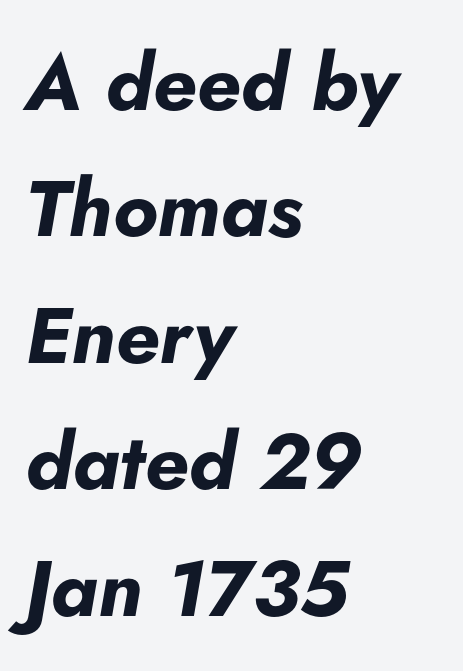
Q: Is the text bold? A: Yes.
Q: Is the text italic (slanted)? A: Yes, it leans right by about 5 degrees.
Q: Is the text underlined? A: No.
Q: How is the paragraph aligned? A: Left-aligned.
Q: Is the spacing between letters normal or unusually wide? A: Normal.
Q: Is the spacing between lines tight, normal or loose? A: Normal.
Q: Width (condensed, normal, or wide)? A: Normal.
Q: Stroke contrast? A: Low.
Q: x-height? A: Small.
Q: Monospaced? A: No.
